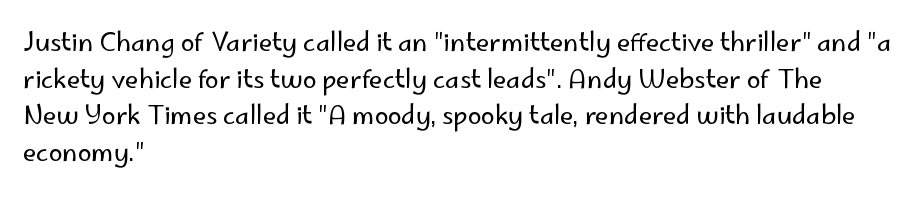
The image shows 25 px text type, upright; set left-aligned, normal line spacing (1.47x), normal letter spacing, not underlined.
